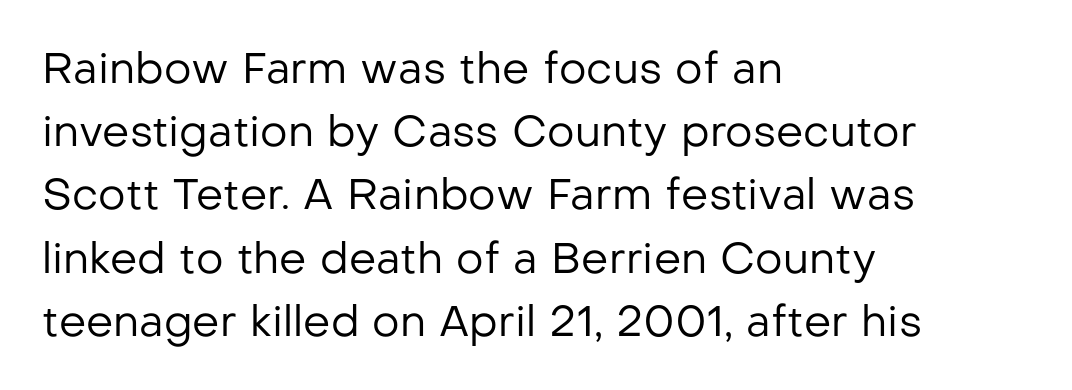
Q: Is the text bold? A: No.
Q: Is the text italic (slanted)? A: No, it is upright.
Q: Is the typeface a serif or a sans-serif typeface? A: Sans-serif.
Q: Is the text underlined? A: No.
Q: How is the paragraph aligned? A: Left-aligned.
Q: Is the spacing between letters normal or unusually wide? A: Normal.
Q: Is the spacing between lines tight, normal or loose? A: Normal.
Q: Width (condensed, normal, or wide)? A: Normal.
Q: Stroke contrast? A: Low.
Q: x-height? A: Medium.
Q: Monospaced? A: No.
